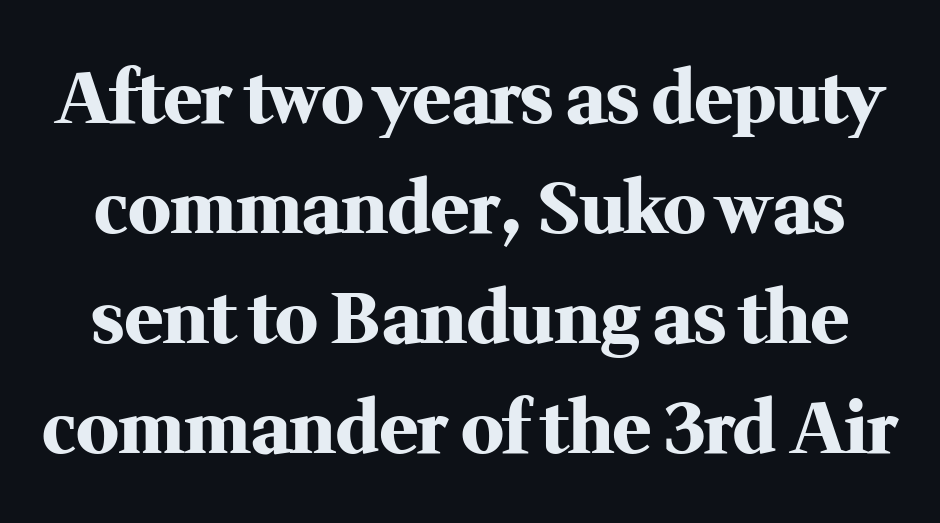
Q: Is the text bold? A: Yes.
Q: Is the text italic (slanted)? A: No, it is upright.
Q: Is the typeface a serif or a sans-serif typeface? A: Serif.
Q: Is the text underlined? A: No.
Q: Is the spacing between letters normal or unusually wide? A: Normal.
Q: Is the spacing between lines tight, normal or loose? A: Normal.
Q: Width (condensed, normal, or wide)? A: Normal.
Q: Stroke contrast? A: Medium.
Q: x-height? A: Medium.
Q: Monospaced? A: No.
